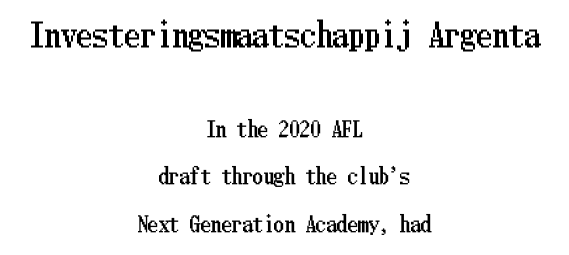
Q: Is the text italic (slanted)? A: No, it is upright.
Q: Is the text underlined? A: No.
Q: How is the paragraph aligned? A: Centered.
Q: Is the spacing between letters normal or unusually wide? A: Normal.
Q: Is the spacing between lines tight, normal or loose? A: Loose.
Q: Which block of text is set in a larger size, the first (top) or the second (bottom)? A: The first (top) one.
Q: Width (condensed, normal, or wide)? A: Condensed.
Q: Stroke contrast? A: Low.
Q: x-height? A: Medium.
